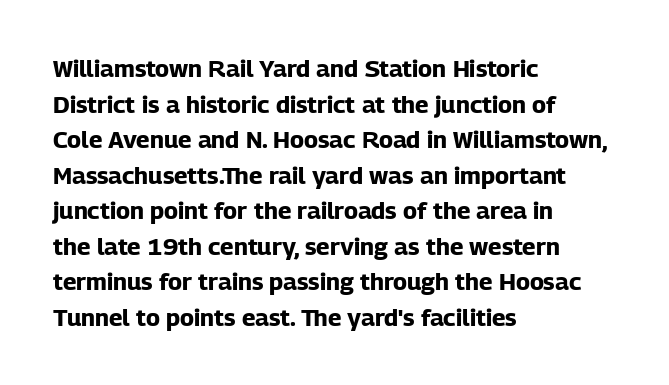
Its strokes are broad and dark, the hallmark of bold type. Short and long lines alike share a common starting point at left. Reading down the column, the eye jumps a familiar distance to each next line. Bare-footed words on every line.
